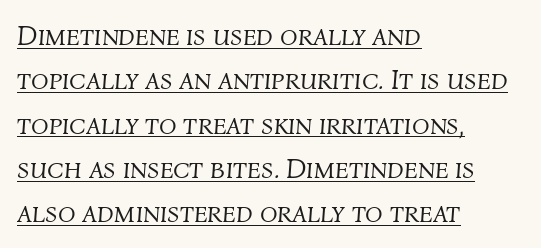
{"italic": "yes", "lean": "right", "slant_degrees": 4, "bold": "no", "weight": "light", "width": "normal", "stroke_contrast": "medium", "x_height": "medium", "monospaced": "no", "underline": "yes", "align": "left", "line_spacing": "normal", "line_spacing_ratio": 1.53, "letter_spacing": "normal", "letter_spacing_em": 0.0, "glyph_px": 29}
